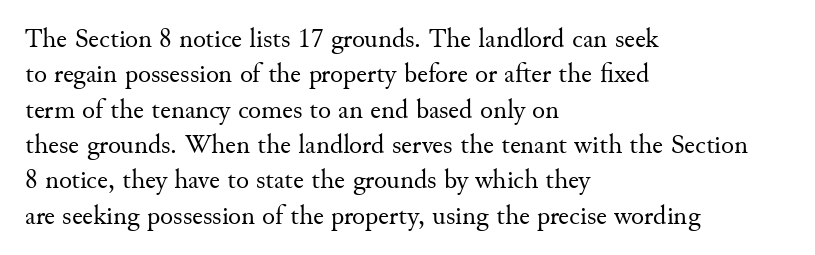
The image shows 27 px text type, upright; set left-aligned, normal line spacing (1.31x), normal letter spacing, not underlined.
